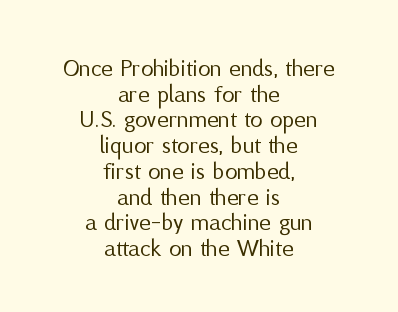
The image shows 25 px text type, upright; set centered, tight line spacing (1.03x), normal letter spacing, not underlined.
